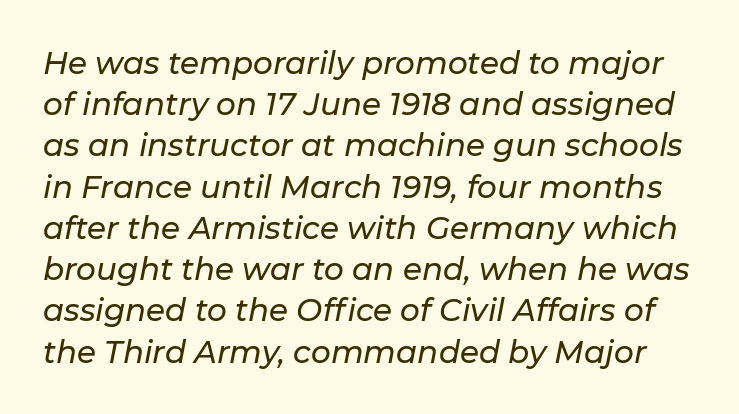
The space between consecutive lines is moderate. Varying glyph widths throughout — classic text-font behaviour. Slant detected: the letters are inclined. The words here are not underlined. The rendering keeps characters at their native spacing.
